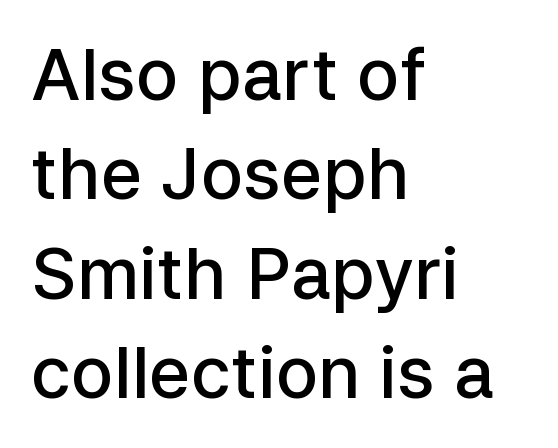
The image shows 71 px semibold sans-serif type, upright; set left-aligned, normal line spacing (1.4x), normal letter spacing, not underlined; low stroke contrast and a medium x-height.
